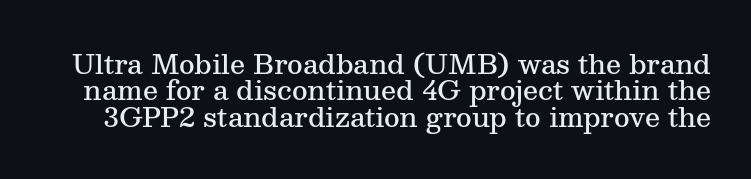
Q: Is the text bold? A: Semi-bold.
Q: Is the text italic (slanted)? A: No, it is upright.
Q: Is the text underlined? A: No.
Q: Is the spacing between letters normal or unusually wide? A: Normal.
Q: Is the spacing between lines tight, normal or loose? A: Tight.
